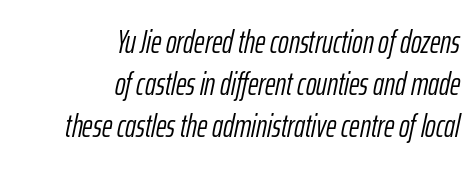
Q: Is the text bold? A: No.
Q: Is the text italic (slanted)? A: Yes, it leans right by about 12 degrees.
Q: Is the text underlined? A: No.
Q: How is the paragraph aligned? A: Right-aligned.
Q: Is the spacing between letters normal or unusually wide? A: Normal.
Q: Is the spacing between lines tight, normal or loose? A: Normal.
Q: Width (condensed, normal, or wide)? A: Condensed.
Q: Stroke contrast? A: Low.
Q: x-height? A: Medium.
Q: Monospaced? A: No.
